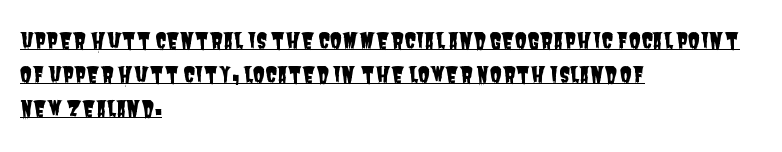
Is there much room between lines? A standard amount, neither cramped nor airy. Has an underline been added? It has. Teacher's note: observe the even left margin — that is flush-left alignment. The letters sit at their default tracking, neither squeezed nor spread.
